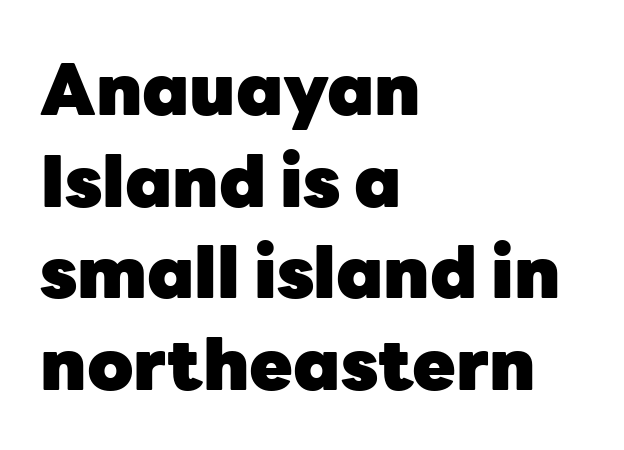
This block has exactly the height ordinary leading produces. Honestly, there is no underline to notice here at all. Notice how thick the strokes are: this is what a full bold looks like. Italic? Not at all — the glyphs are vertical. The rendering uses natural spacing where letterforms have individual widths. The rendering anchors every line to the left-hand side.
